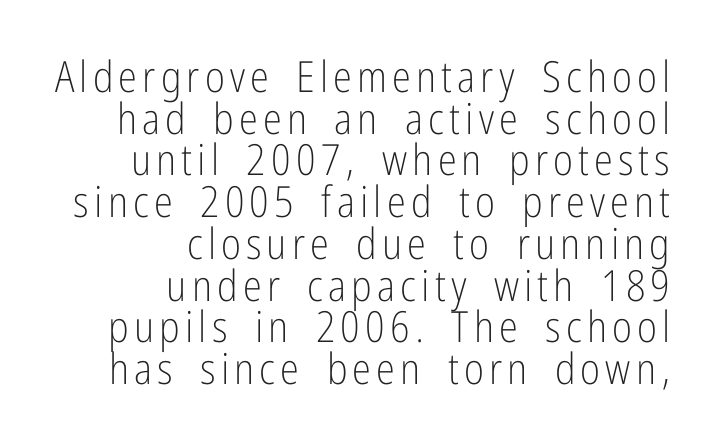
{"serif": "no", "italic": "no", "bold": "no", "weight": "light", "width": "condensed", "stroke_contrast": "low", "x_height": "medium", "monospaced": "no", "underline": "no", "align": "right", "line_spacing": "tight", "line_spacing_ratio": 0.97, "glyph_px": 43}
